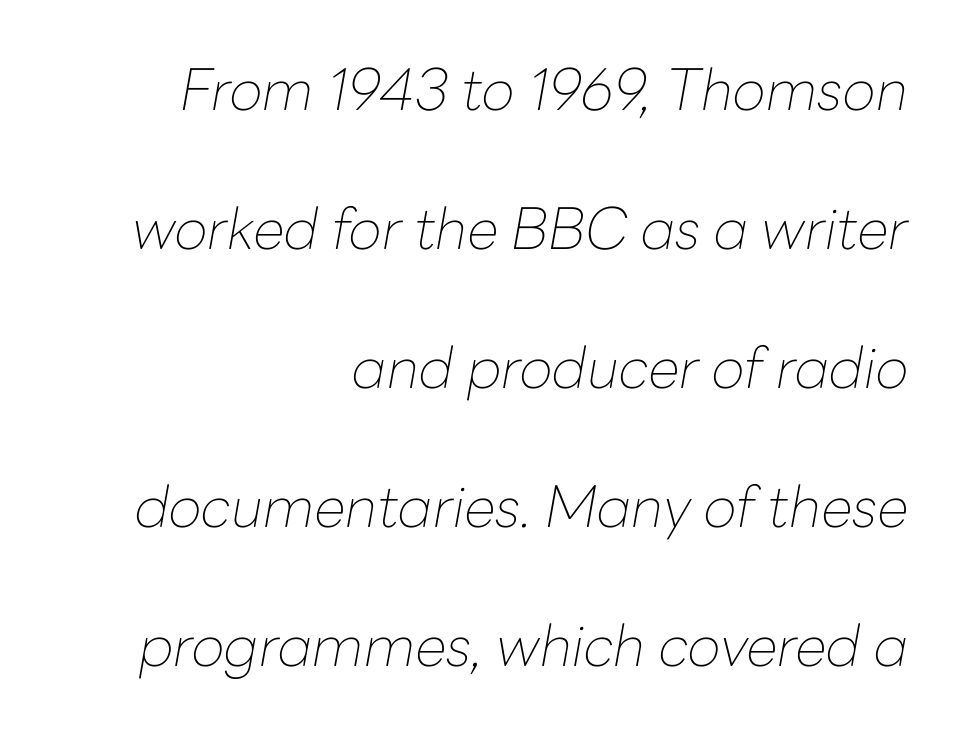
Q: Is the text bold? A: No.
Q: Is the text italic (slanted)? A: Yes, it leans right by about 10 degrees.
Q: Is the text underlined? A: No.
Q: How is the paragraph aligned? A: Right-aligned.
Q: Is the spacing between letters normal or unusually wide? A: Normal.
Q: Is the spacing between lines tight, normal or loose? A: Loose.
Q: Width (condensed, normal, or wide)? A: Normal.
Q: Stroke contrast? A: Low.
Q: x-height? A: Medium.
Q: Monospaced? A: No.
